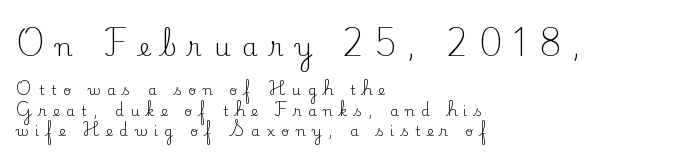
Q: Is the text bold? A: No.
Q: Is the text italic (slanted)? A: No, it is upright.
Q: Is the text underlined? A: No.
Q: How is the paragraph aligned? A: Left-aligned.
Q: Is the spacing between letters normal or unusually wide? A: Unusually wide.
Q: Is the spacing between lines tight, normal or loose? A: Normal.
Q: Which block of text is set in a larger size, the first (top) or the second (bottom)? A: The first (top) one.
